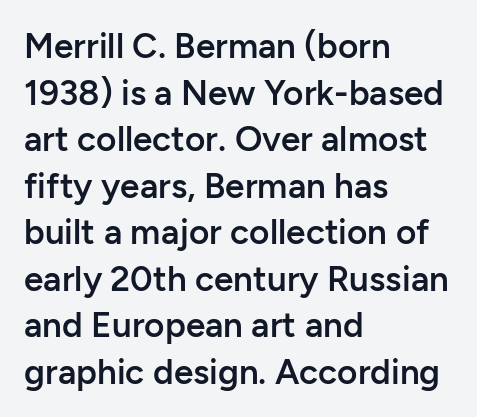
The image shows 35 px semibold sans-serif type, upright; set left-aligned, normal line spacing (1.33x), normal letter spacing, not underlined; low stroke contrast and a medium x-height.
